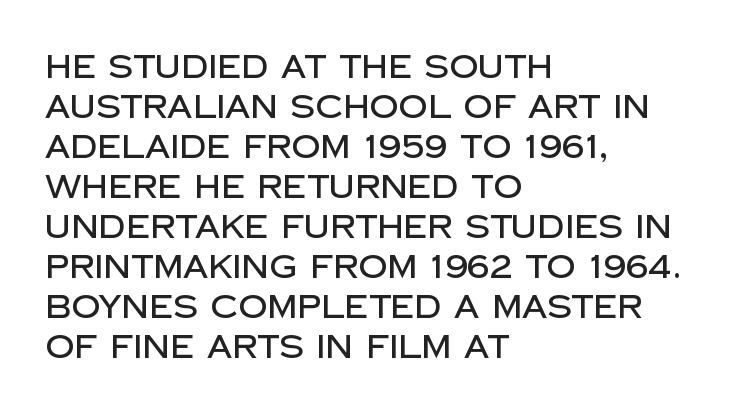
Q: Is the text italic (slanted)? A: No, it is upright.
Q: Is the typeface a serif or a sans-serif typeface? A: Sans-serif.
Q: Is the text underlined? A: No.
Q: How is the paragraph aligned? A: Left-aligned.
Q: Is the spacing between letters normal or unusually wide? A: Normal.
Q: Is the spacing between lines tight, normal or loose? A: Normal.
Q: Width (condensed, normal, or wide)? A: Normal.
Q: Stroke contrast? A: Low.
Q: x-height? A: Large.
Q: Monospaced? A: No.
